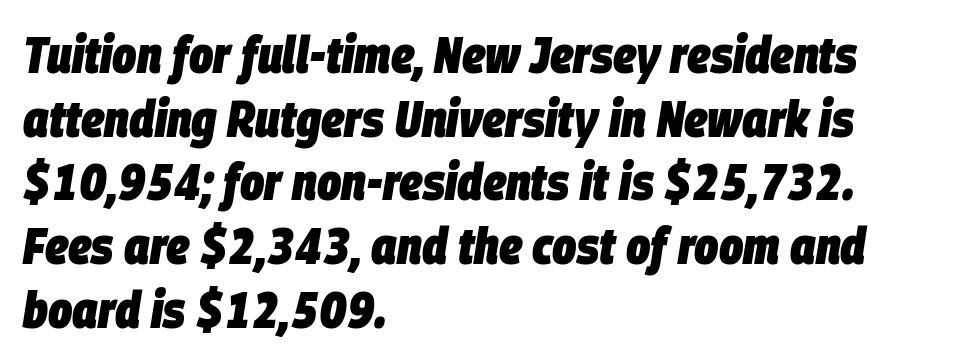
Nobody drew a line under any word here. Emphasis by weight is at full strength: bold. Would a proofreader flag this as italicized? Yes. Each line starts at the same left margin while the right side varies.
